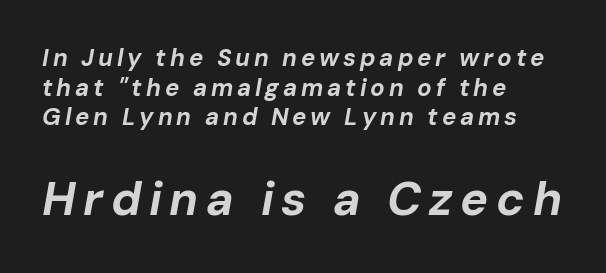
Q: Is the text bold? A: Yes.
Q: Is the text italic (slanted)? A: Yes, it leans right by about 10 degrees.
Q: Is the text underlined? A: No.
Q: How is the paragraph aligned? A: Left-aligned.
Q: Which block of text is set in a larger size, the first (top) or the second (bottom)? A: The second (bottom) one.
Q: Width (condensed, normal, or wide)? A: Normal.
Q: Stroke contrast? A: Low.
Q: x-height? A: Medium.
Q: Monospaced? A: No.
